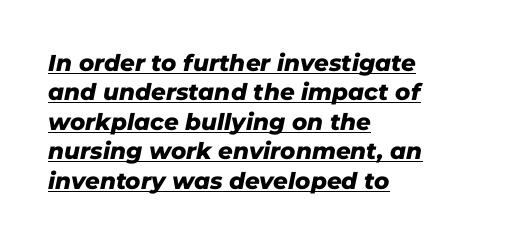
Q: Is the text bold? A: Yes.
Q: Is the text italic (slanted)? A: Yes, it leans right by about 11 degrees.
Q: Is the text underlined? A: Yes.
Q: How is the paragraph aligned? A: Left-aligned.
Q: Is the spacing between letters normal or unusually wide? A: Normal.
Q: Is the spacing between lines tight, normal or loose? A: Normal.
